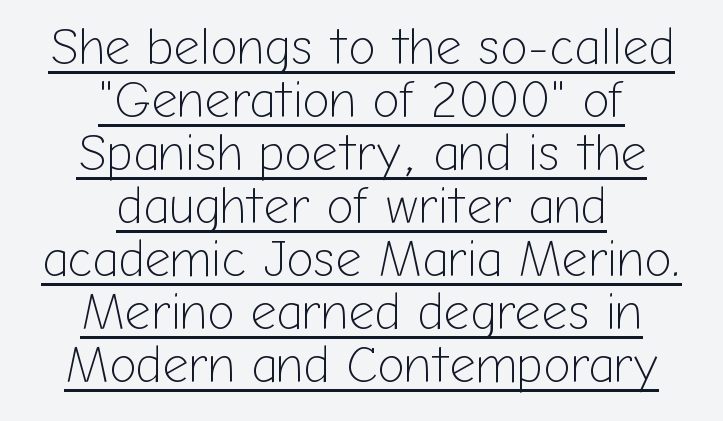
Q: Is the text bold? A: No.
Q: Is the text italic (slanted)? A: No, it is upright.
Q: Is the typeface a serif or a sans-serif typeface? A: Sans-serif.
Q: Is the text underlined? A: Yes.
Q: How is the paragraph aligned? A: Centered.
Q: Is the spacing between letters normal or unusually wide? A: Normal.
Q: Is the spacing between lines tight, normal or loose? A: Tight.
Q: Width (condensed, normal, or wide)? A: Normal.
Q: Stroke contrast? A: Low.
Q: x-height? A: Medium.
Q: Monospaced? A: No.
